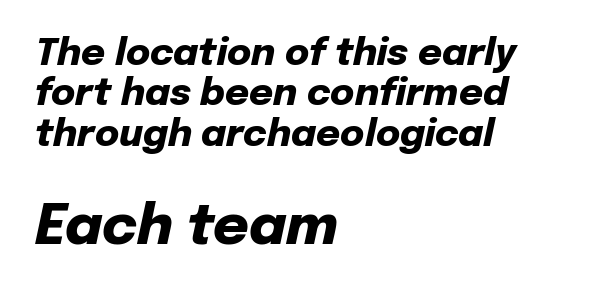
{"italic": "yes", "lean": "right", "slant_degrees": 12, "bold": "yes", "weight": "heavy", "width": "normal", "stroke_contrast": "low", "x_height": "medium", "monospaced": "no", "underline": "no", "align": "left", "line_spacing": "tight", "line_spacing_ratio": 1.09, "letter_spacing": "normal", "letter_spacing_em": 0.0, "larger_block": "second", "size_ratio": 1.49, "glyph_px": 55}
